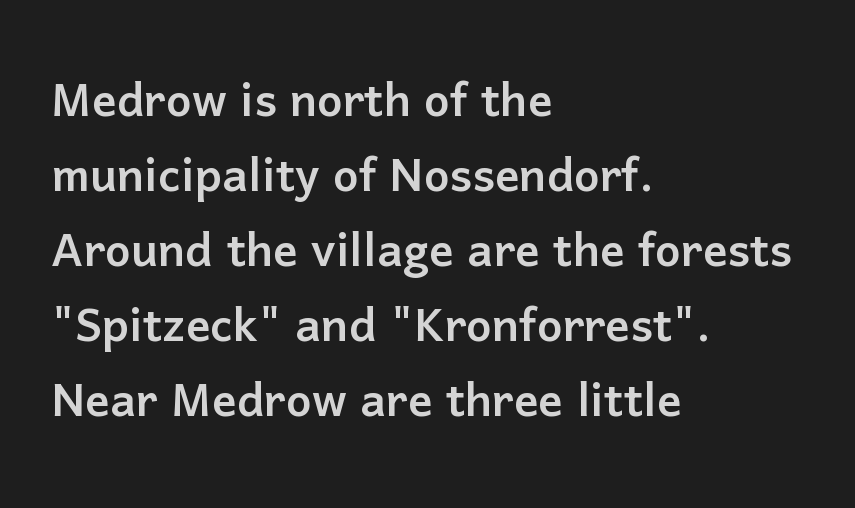
The image shows 61 px sans-serif type, upright; set left-aligned, line spacing 1.23x, normal letter spacing, not underlined; low stroke contrast and a medium x-height.
